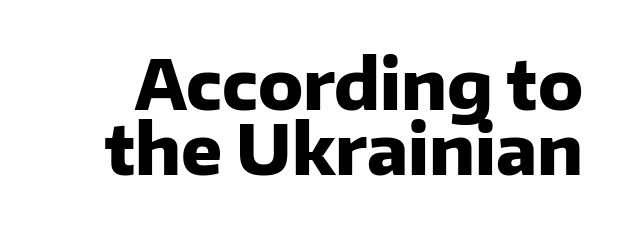
The image shows 68 px heavy sans-serif type, upright; set tight line spacing (0.96x), normal letter spacing, not underlined; low stroke contrast and a medium x-height.
